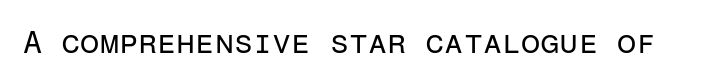
Italic: no, the glyphs are upright roman. Typographically, this falls in the sans-serif category. Inter-character spacing is left at the font's built-in metrics. Letters have the restrained weight of plain body copy at most.
